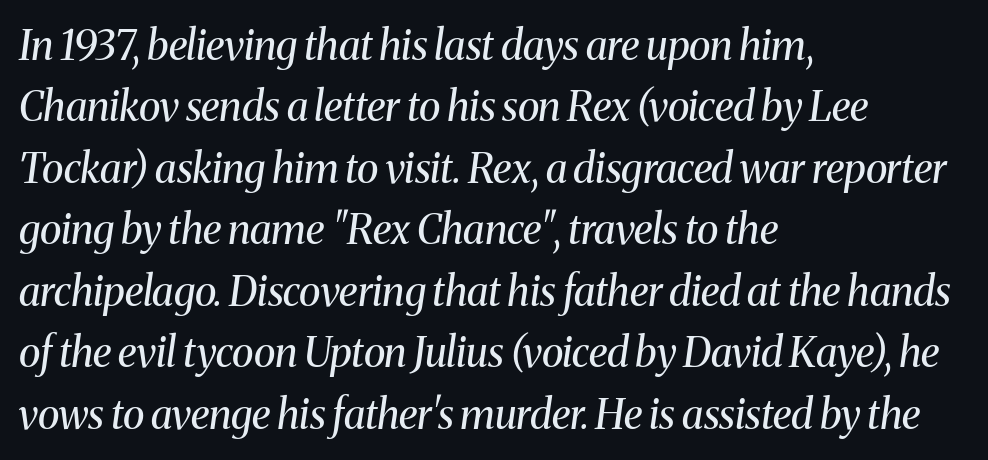
{"serif": "yes", "italic": "yes", "lean": "right", "slant_degrees": 8, "bold": "no", "weight": "regular", "width": "normal", "stroke_contrast": "medium", "x_height": "medium", "monospaced": "no", "underline": "no", "align": "left", "line_spacing": "normal", "line_spacing_ratio": 1.5, "letter_spacing": "normal", "letter_spacing_em": 0.0, "glyph_px": 41}
